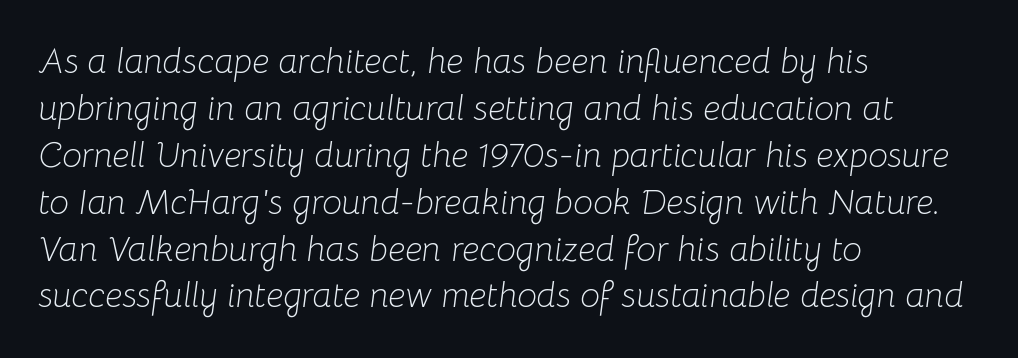
Heaviness? Minimal to ordinary, like unemphasized prose. Vertically, the passage feels balanced, rows spaced as you'd expect. The passage shown has conventional tracking throughout. Compared with a centered layout, this one pins lines to the left instead. The specimen omits any rule beneath the text block's lines. Looks like regular typesetting: each glyph gets only the width it needs.
